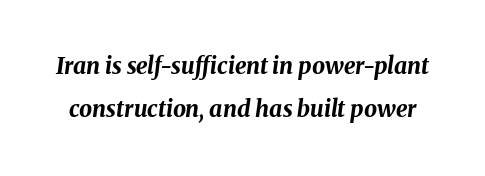
Tall strokes in this sample are angled rather than plumb. The horizontal fit of the characters is conventional and even. Bare-footed words on every line. Thick stems and heavy bowls — unmistakably bold.
